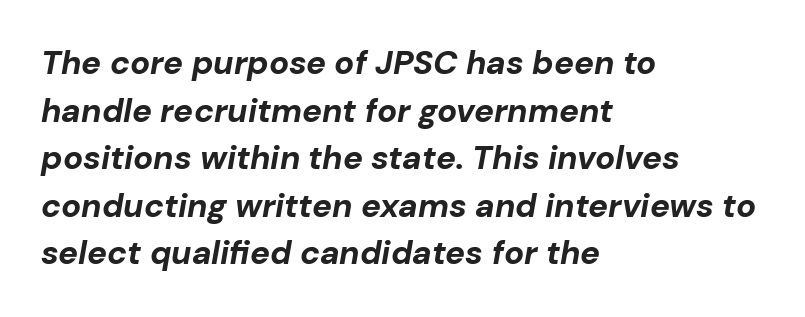
{"italic": "yes", "lean": "right", "slant_degrees": 10, "bold": "yes", "weight": "bold", "width": "normal", "stroke_contrast": "low", "x_height": "medium", "monospaced": "no", "underline": "no", "align": "left", "line_spacing": "normal", "line_spacing_ratio": 1.44, "letter_spacing": "normal", "letter_spacing_em": 0.0, "glyph_px": 33}
